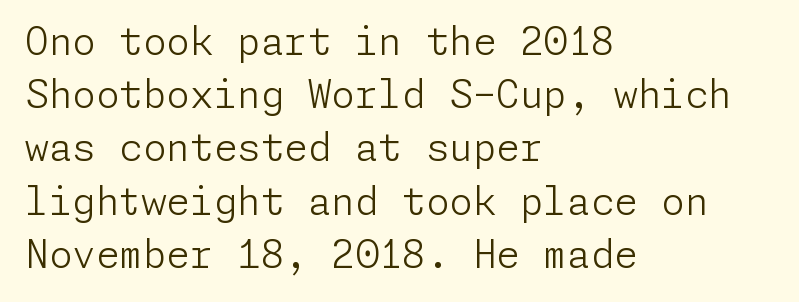
The image shows 38 px light sans-serif type, upright; set left-aligned, normal line spacing (1.4x), normal letter spacing, not underlined; low stroke contrast and a medium x-height.
